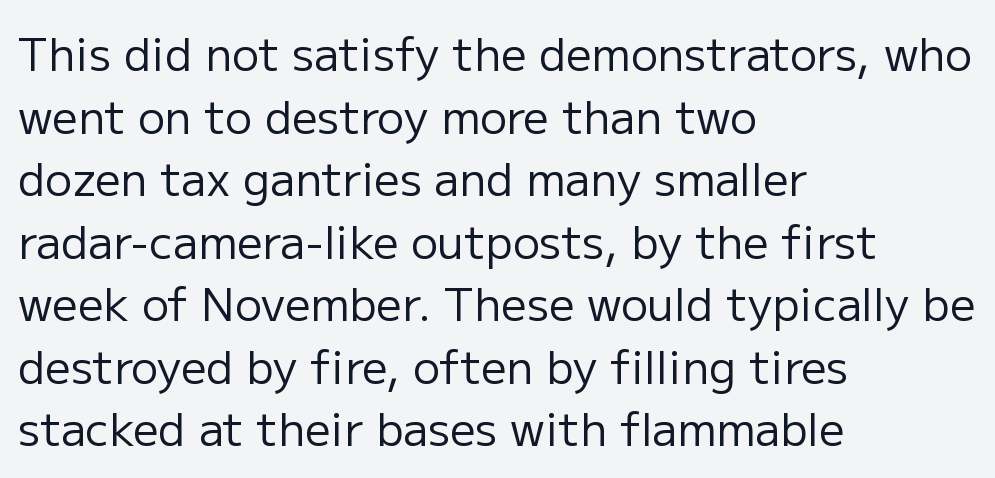
The image shows 45 px regular-weight sans-serif type, upright; set left-aligned, normal line spacing (1.39x), normal letter spacing, not underlined; low stroke contrast and a medium x-height.
